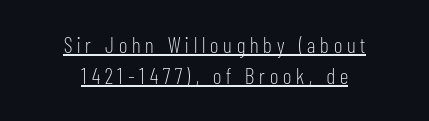
Quick note: interline space is typical. Someone cranked the tracking dial way up on this one. If you drew a line through each stem, it would be perfectly vertical. Each stroke keeps to a modest, everyday thickness or less.
